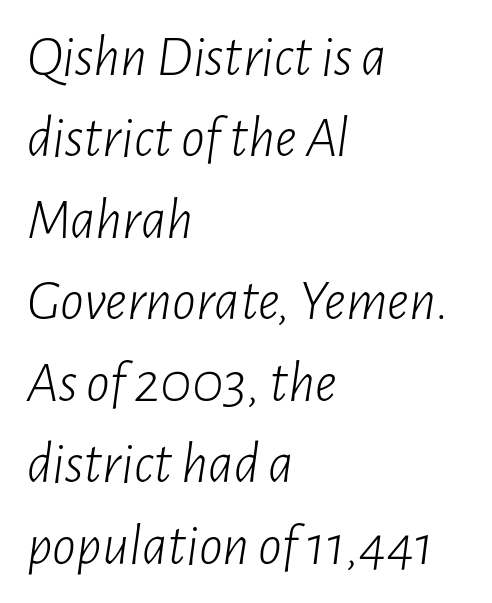
Is this a heavy cut? Hardly; it is regular or lighter. Looks like regular typesetting: each glyph gets only the width it needs. Decoration check: the copy has no underline. Between one letter and the next there's only the usual sliver of space. Every row of glyphs begins at an identical x-position on the left. The lettering tilts uniformly, giving the passage an italic look.
